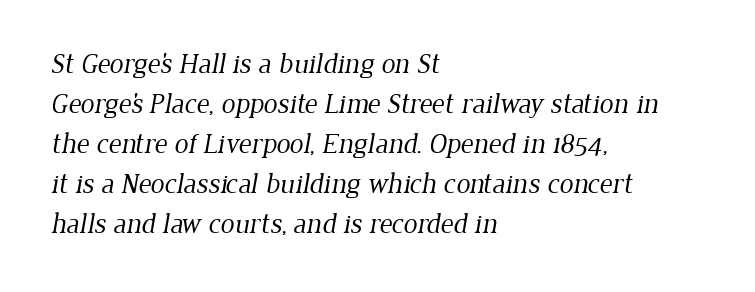
Regarding serifs, this sample has them. Glyph-to-glyph distance matches everyday printed text. Baseline-to-baseline distance is the conventional proportion of letter height. Alignment: flush left.
